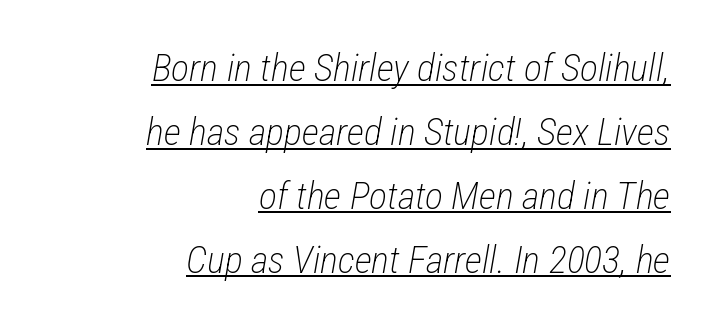
The image shows 38 px light, condensed type, italic (leaning right); set right-aligned, normal line spacing (1.68x), normal letter spacing, underlined; low stroke contrast and a medium x-height.
